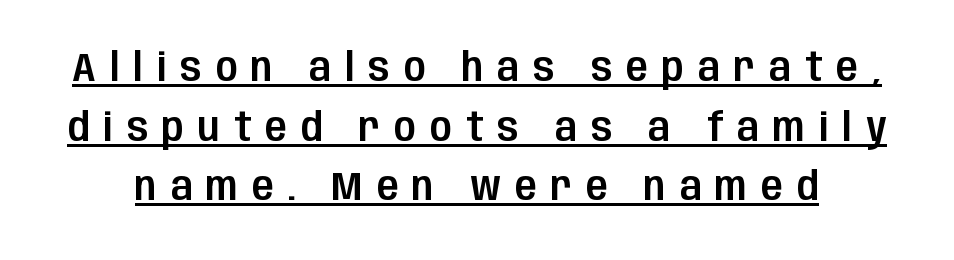
Observe the wide spacing: letters keep a clear distance from each other. What decoration does the sample have? An underline. Regarding leading, the lines here are spaced in the standard way. A typesetter would call this proportional, since set widths differ per character. Notice how the stems are strictly vertical — no italics here. Serifs: no, the terminals of the letterforms are clean.
